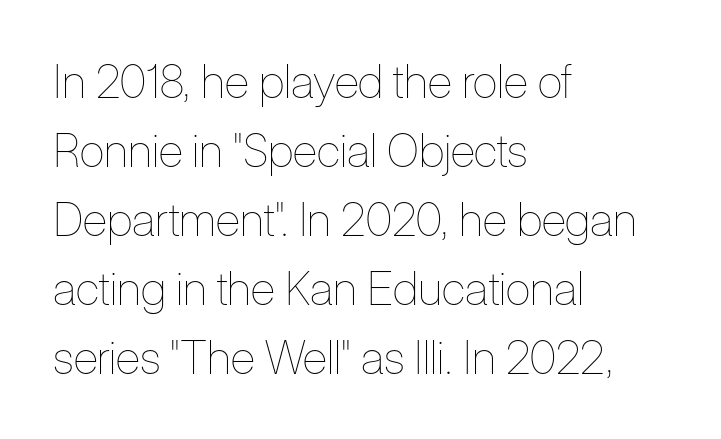
The image shows 46 px thin, condensed type, upright; set left-aligned, normal line spacing (1.5x), normal letter spacing, not underlined; low stroke contrast and a medium x-height.
